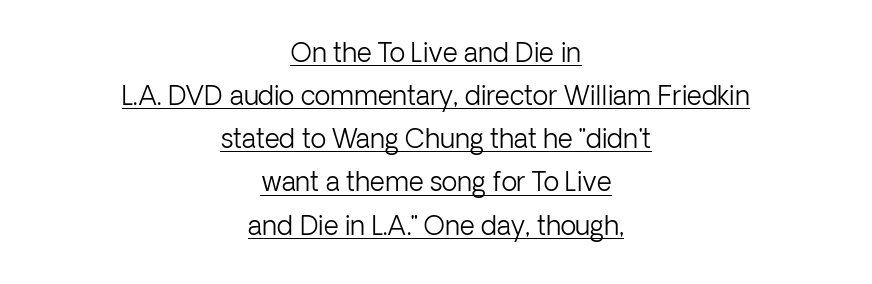
{"italic": "no", "bold": "no", "underline": "yes", "align": "center", "line_spacing": "normal", "line_spacing_ratio": 1.66, "letter_spacing": "normal", "letter_spacing_em": 0.0, "glyph_px": 26}
